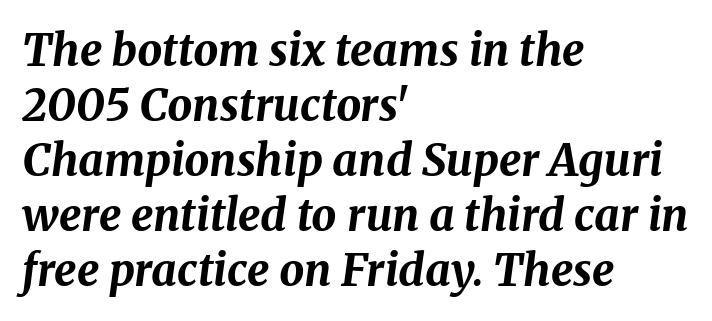
{"italic": "yes", "lean": "right", "slant_degrees": 8, "bold": "yes", "weight": "bold", "width": "normal", "stroke_contrast": "medium", "x_height": "medium", "monospaced": "no", "underline": "no", "align": "left", "line_spacing": "normal", "line_spacing_ratio": 1.25, "letter_spacing": "normal", "letter_spacing_em": 0.0, "glyph_px": 44}
